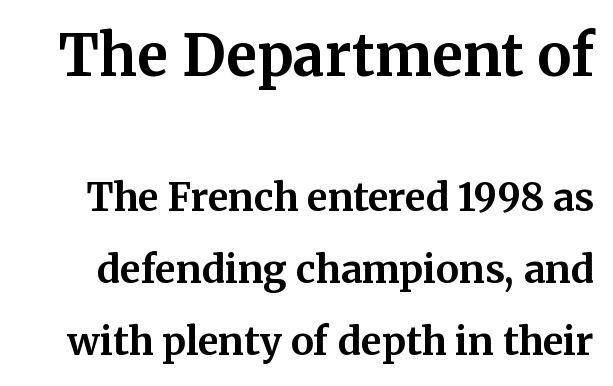
{"serif": "yes", "italic": "no", "bold": "yes", "weight": "bold", "width": "normal", "stroke_contrast": "medium", "x_height": "medium", "monospaced": "no", "underline": "no", "line_spacing": "loose", "line_spacing_ratio": 1.9, "letter_spacing": "normal", "letter_spacing_em": 0.0, "larger_block": "first", "size_ratio": 1.5, "glyph_px": 57}
